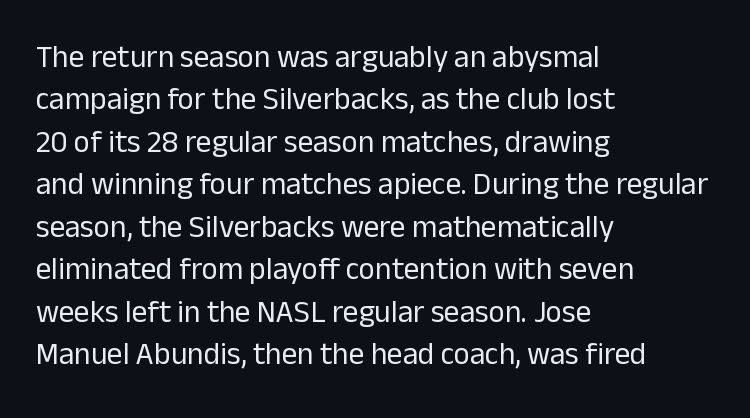
Q: Is the text bold? A: No.
Q: Is the text italic (slanted)? A: No, it is upright.
Q: Is the typeface a serif or a sans-serif typeface? A: Sans-serif.
Q: Is the text underlined? A: No.
Q: How is the paragraph aligned? A: Left-aligned.
Q: Is the spacing between letters normal or unusually wide? A: Normal.
Q: Is the spacing between lines tight, normal or loose? A: Normal.
Q: Width (condensed, normal, or wide)? A: Normal.
Q: Stroke contrast? A: Low.
Q: x-height? A: Medium.
Q: Monospaced? A: No.
